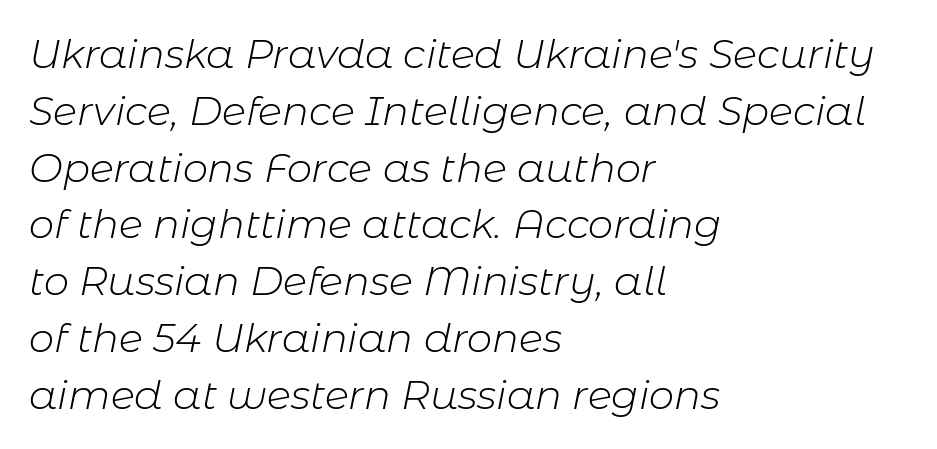
{"italic": "yes", "lean": "right", "slant_degrees": 11, "bold": "no", "weight": "light", "width": "normal", "stroke_contrast": "low", "x_height": "medium", "monospaced": "no", "underline": "no", "align": "left", "line_spacing": "normal", "line_spacing_ratio": 1.42, "letter_spacing": "normal", "letter_spacing_em": 0.0, "glyph_px": 40}
